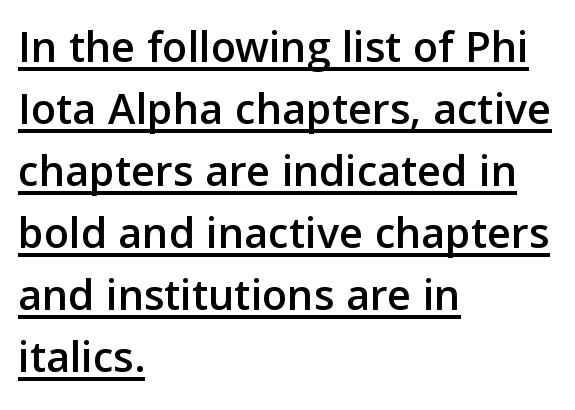
The face used here is a sans, in the tradition of grotesques and geometrics. Note the varied advance widths — an 'i' is clearly narrower than an 'm'. The passage shown has conventional tracking throughout. The designer left line spacing at the default.
